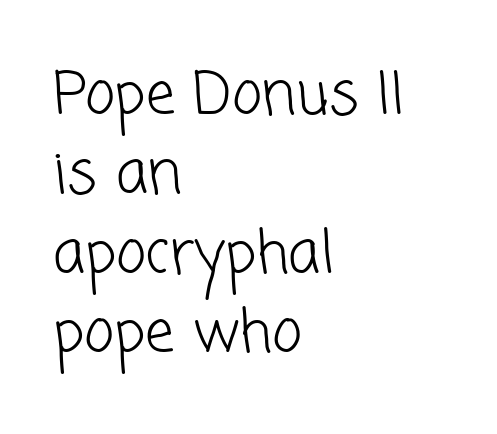
These glyphs show unthickened strokes, regular width or finer. The glyphs in this specimen are sans serif. Does the leading feel generous? No, just average. The letters sit at their default tracking, neither squeezed nor spread. This rendering features lettering with no underline.
